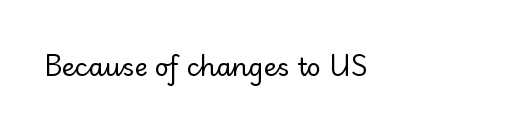
Q: Is the text bold? A: No.
Q: Is the text italic (slanted)? A: No, it is upright.
Q: Is the text underlined? A: No.
Q: Is the spacing between letters normal or unusually wide? A: Normal.
